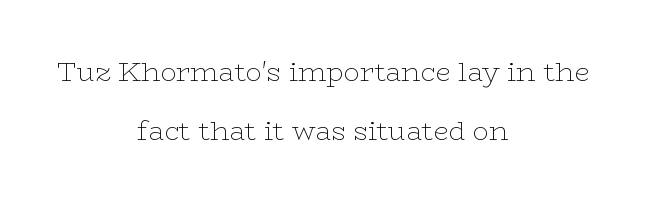
Q: Is the text bold? A: No.
Q: Is the text italic (slanted)? A: No, it is upright.
Q: Is the text underlined? A: No.
Q: How is the paragraph aligned? A: Centered.
Q: Is the spacing between letters normal or unusually wide? A: Normal.
Q: Is the spacing between lines tight, normal or loose? A: Loose.
